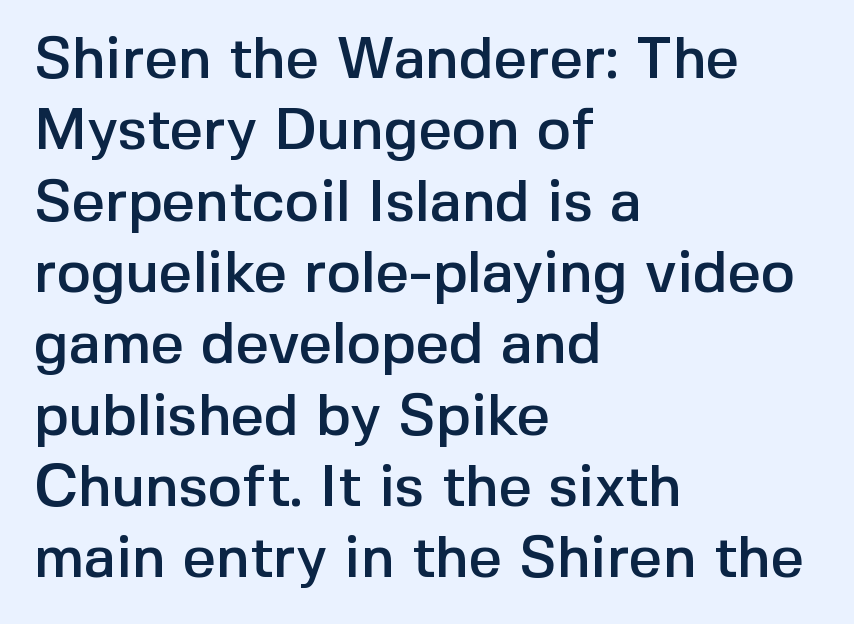
The words here are not underlined. The letterforms sit shoulder to shoulder at normal distance. No italicization has been applied; the sample stays upright. Alignment: flush left. Varying glyph widths throughout — classic text-font behaviour.
